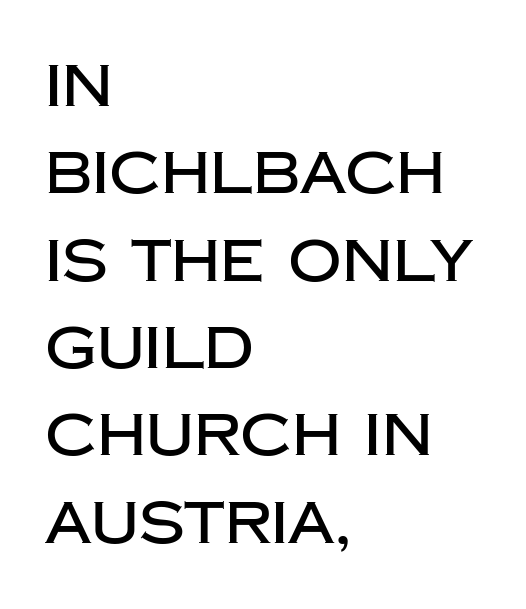
The image shows 59 px sans-serif type, upright; set left-aligned, normal line spacing (1.48x), normal letter spacing, not underlined; low stroke contrast and a large x-height.
